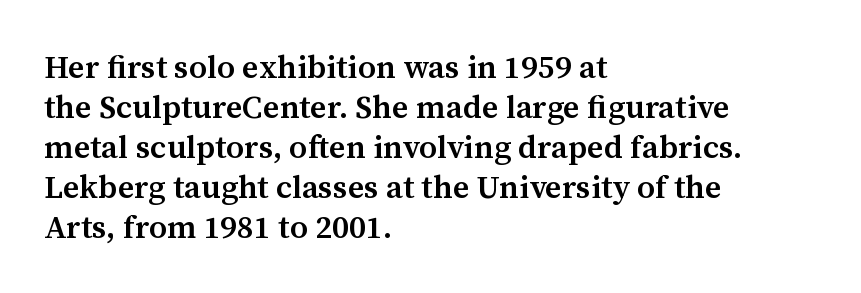
This rendering leaves character spacing at its baseline value. What weight is shown? A semibold, between regular and bold. This is serif lettering, the kind often seen in printed books. Horizontal alignment here is leftward, the default for most running prose. Quick note: not italic, upright.
